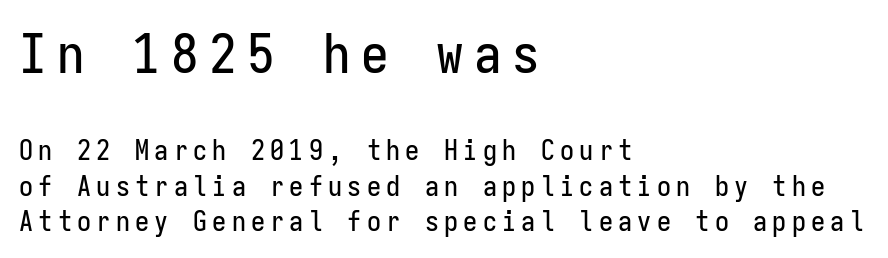
The image shows 55 px condensed sans-serif type, upright, monospaced; set left-aligned, normal line spacing (1.26x), not underlined; the first (top) block is 1.96x larger; low stroke contrast and a medium x-height.
